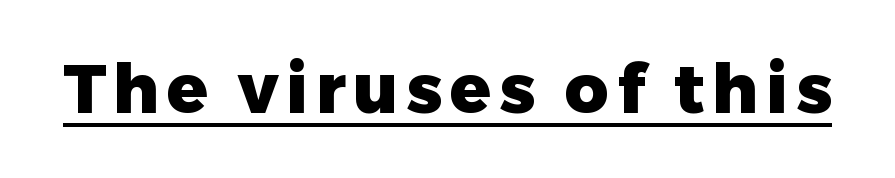
{"serif": "no", "italic": "no", "bold": "yes", "weight": "heavy", "width": "normal", "stroke_contrast": "low", "x_height": "medium", "monospaced": "no", "underline": "yes", "glyph_px": 68}
